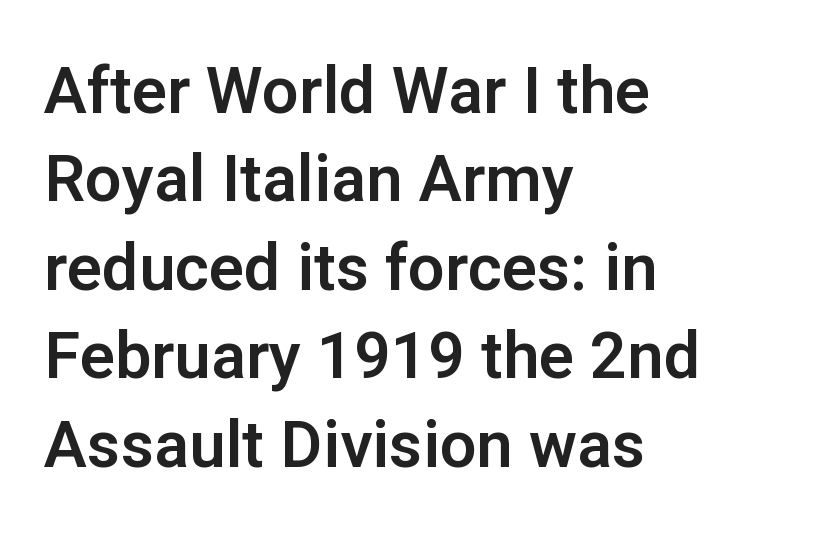
Inter-character spacing is left at the font's built-in metrics. The lines in this sample share a left origin and differ only in where they stop. A roman cut, with each character standing at attention. The rendering shows plain stroke endings on the letterforms — a sans-serif design. Type without underlining.
